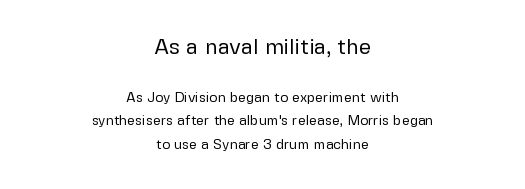
Q: Is the text bold? A: No.
Q: Is the text italic (slanted)? A: No, it is upright.
Q: Is the text underlined? A: No.
Q: How is the paragraph aligned? A: Centered.
Q: Is the spacing between letters normal or unusually wide? A: Normal.
Q: Is the spacing between lines tight, normal or loose? A: Normal.
Q: Which block of text is set in a larger size, the first (top) or the second (bottom)? A: The first (top) one.
